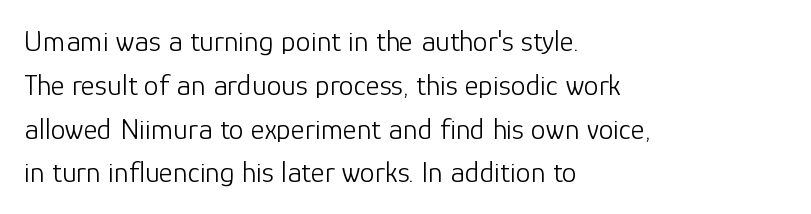
Q: Is the text bold? A: No.
Q: Is the text italic (slanted)? A: No, it is upright.
Q: Is the typeface a serif or a sans-serif typeface? A: Sans-serif.
Q: Is the text underlined? A: No.
Q: How is the paragraph aligned? A: Left-aligned.
Q: Is the spacing between letters normal or unusually wide? A: Normal.
Q: Is the spacing between lines tight, normal or loose? A: Normal.
Q: Width (condensed, normal, or wide)? A: Normal.
Q: Stroke contrast? A: Low.
Q: x-height? A: Medium.
Q: Monospaced? A: No.
